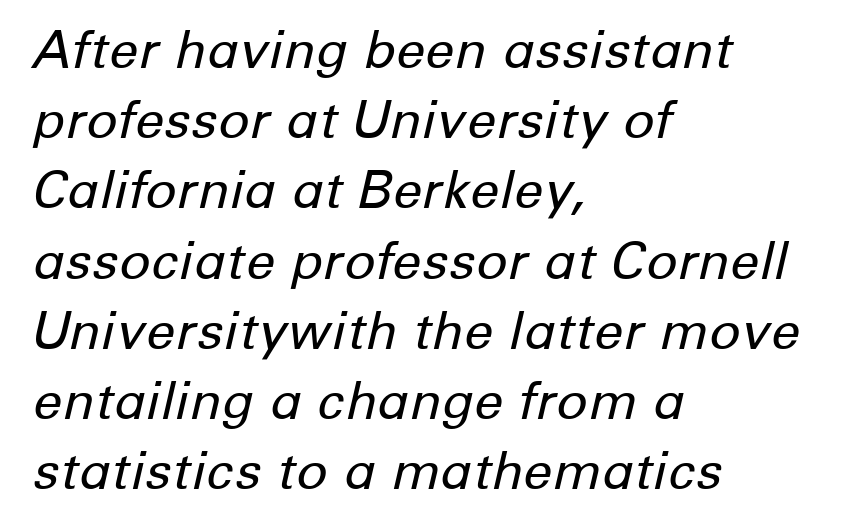
Q: Is the text bold? A: No.
Q: Is the text italic (slanted)? A: Yes, it leans right by about 12 degrees.
Q: Is the text underlined? A: No.
Q: How is the paragraph aligned? A: Left-aligned.
Q: Is the spacing between letters normal or unusually wide? A: Normal.
Q: Is the spacing between lines tight, normal or loose? A: Normal.
Q: Width (condensed, normal, or wide)? A: Normal.
Q: Stroke contrast? A: Low.
Q: x-height? A: Medium.
Q: Monospaced? A: No.
